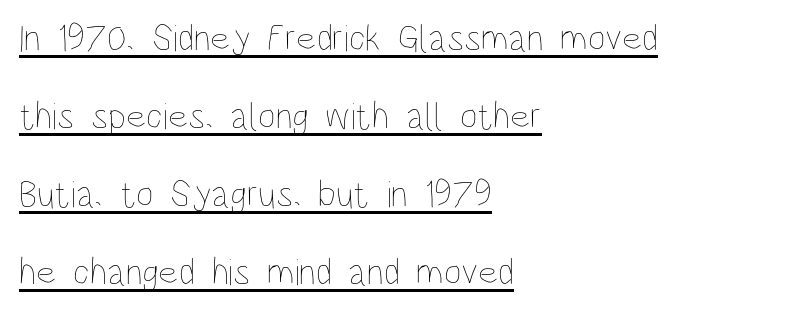
Look at the tracking — it's just the regular setting, nothing added. The passage shown is underscored from start to finish. Varying glyph widths throughout — classic text-font behaviour. Which margin do the lines hug? The left one — the right edge is uneven. The rendering uses a large line-height, opening up the rows.
